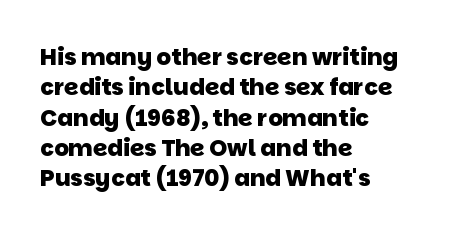
Strong, thick strokes mark this as bold type. Unmarked baselines from the first word to the last. A typesetter would call this zero additional tracking. The line-height multiplier appears to be the usual default. These lines stack with their left ends in a neat column.
